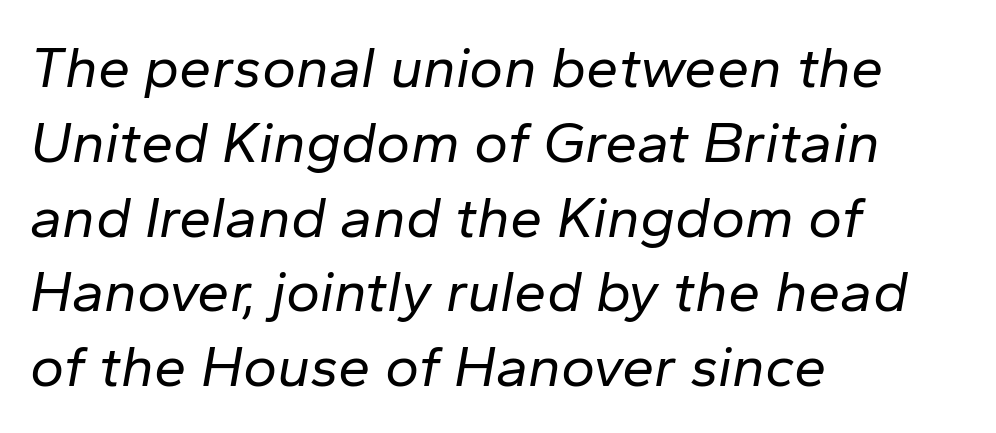
Q: Is the text bold? A: No.
Q: Is the text italic (slanted)? A: Yes, it leans right by about 10 degrees.
Q: Is the text underlined? A: No.
Q: How is the paragraph aligned? A: Left-aligned.
Q: Is the spacing between letters normal or unusually wide? A: Normal.
Q: Is the spacing between lines tight, normal or loose? A: Normal.
Q: Width (condensed, normal, or wide)? A: Normal.
Q: Stroke contrast? A: Low.
Q: x-height? A: Medium.
Q: Monospaced? A: No.
